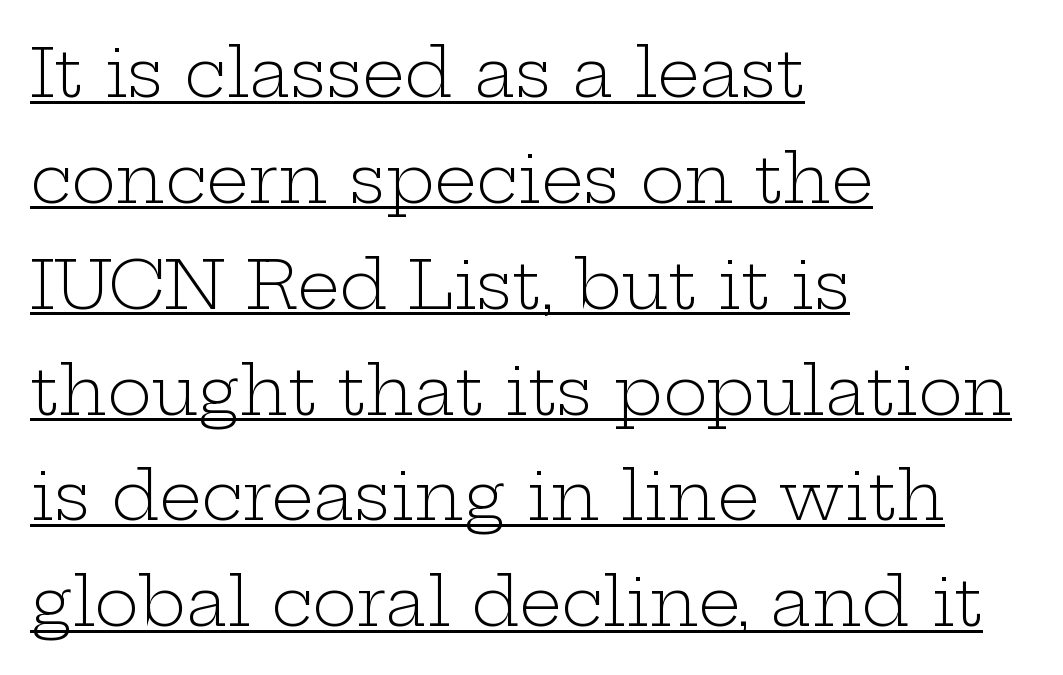
The image shows 67 px light, wide serif type, upright; set left-aligned, normal line spacing (1.58x), normal letter spacing, underlined; low stroke contrast and a medium x-height.
